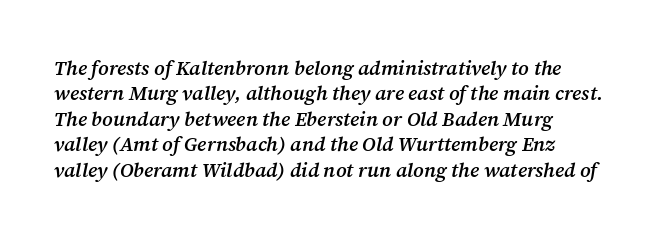
This block has exactly the height ordinary leading produces. Anything drawn beneath the words? Only blank space. Between one letter and the next there's only the usual sliver of space. Italic: yes, the glyphs are oblique. The characters look somewhat weighty, a semibold short of true bold.
